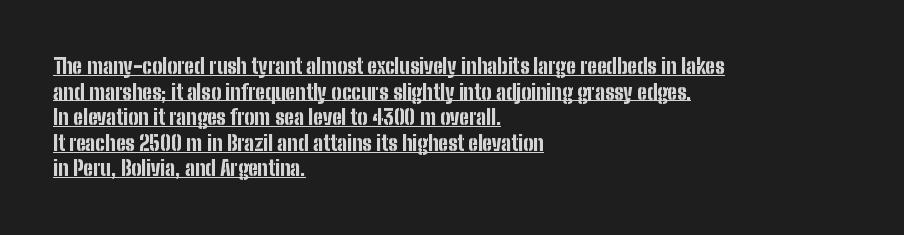
Q: Is the text bold? A: Yes.
Q: Is the text italic (slanted)? A: No, it is upright.
Q: Is the text underlined? A: Yes.
Q: How is the paragraph aligned? A: Left-aligned.
Q: Is the spacing between letters normal or unusually wide? A: Normal.
